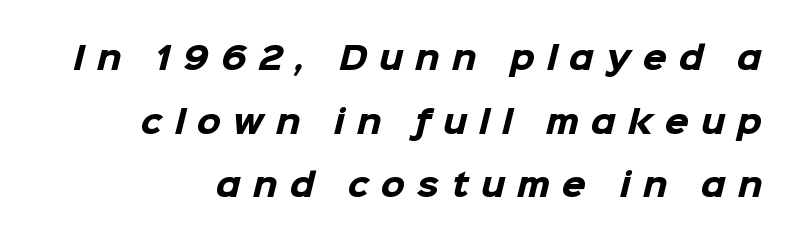
The image shows 31 px heavy sans-serif type; set right-aligned, loose line spacing (2.05x), unusually wide letter spacing (+0.39 em), not underlined; low stroke contrast and a medium x-height.
